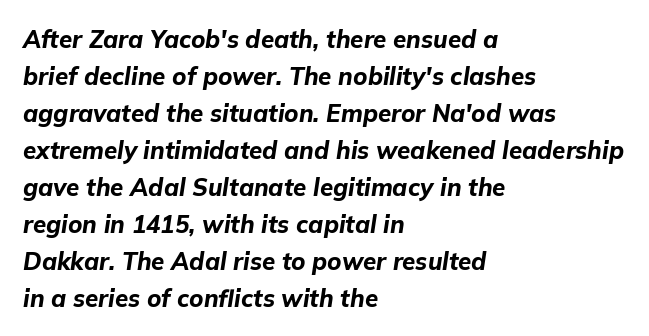
Compared with ordinary roman type, these characters are visibly tilted. Every row of glyphs begins at an identical x-position on the left. Words float on clear page, feet unadorned. What's the leading like? Ordinary, nothing unusual. Compared with typical body copy, the letter spacing here is the same.
